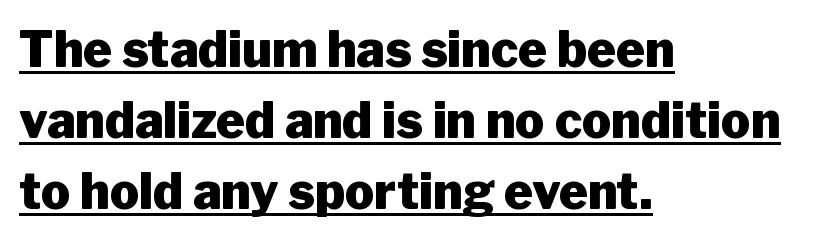
The image shows 49 px heavy sans-serif type, upright; set left-aligned, normal line spacing (1.45x), normal letter spacing, underlined; low stroke contrast and a medium x-height.
